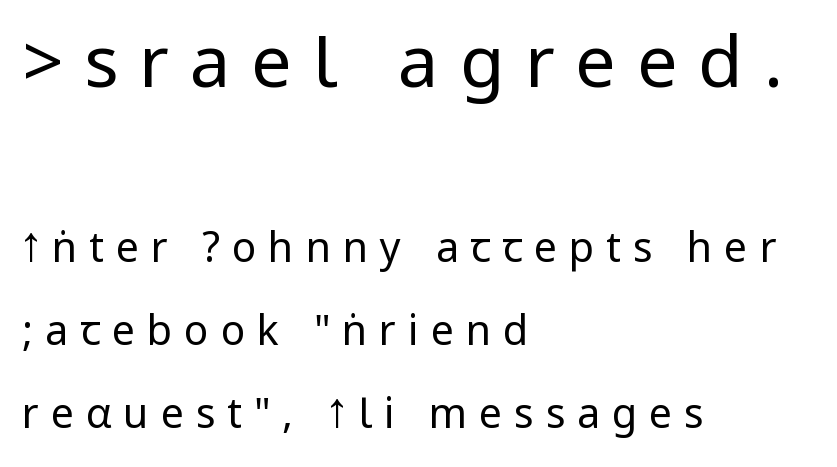
Q: Is the text bold? A: No.
Q: Is the text italic (slanted)? A: No, it is upright.
Q: Is the typeface a serif or a sans-serif typeface? A: Sans-serif.
Q: Is the text underlined? A: No.
Q: How is the paragraph aligned? A: Left-aligned.
Q: Is the spacing between letters normal or unusually wide? A: Unusually wide.
Q: Is the spacing between lines tight, normal or loose? A: Loose.
Q: Which block of text is set in a larger size, the first (top) or the second (bottom)? A: The first (top) one.
Q: Width (condensed, normal, or wide)? A: Condensed.
Q: Stroke contrast? A: Low.
